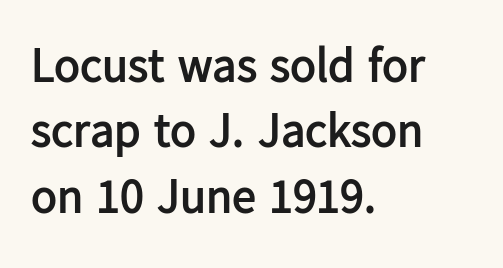
Q: Is the text bold? A: Yes.
Q: Is the text italic (slanted)? A: No, it is upright.
Q: Is the typeface a serif or a sans-serif typeface? A: Sans-serif.
Q: Is the text underlined? A: No.
Q: How is the paragraph aligned? A: Left-aligned.
Q: Is the spacing between letters normal or unusually wide? A: Normal.
Q: Is the spacing between lines tight, normal or loose? A: Normal.
Q: Width (condensed, normal, or wide)? A: Normal.
Q: Stroke contrast? A: Low.
Q: x-height? A: Medium.
Q: Monospaced? A: No.
